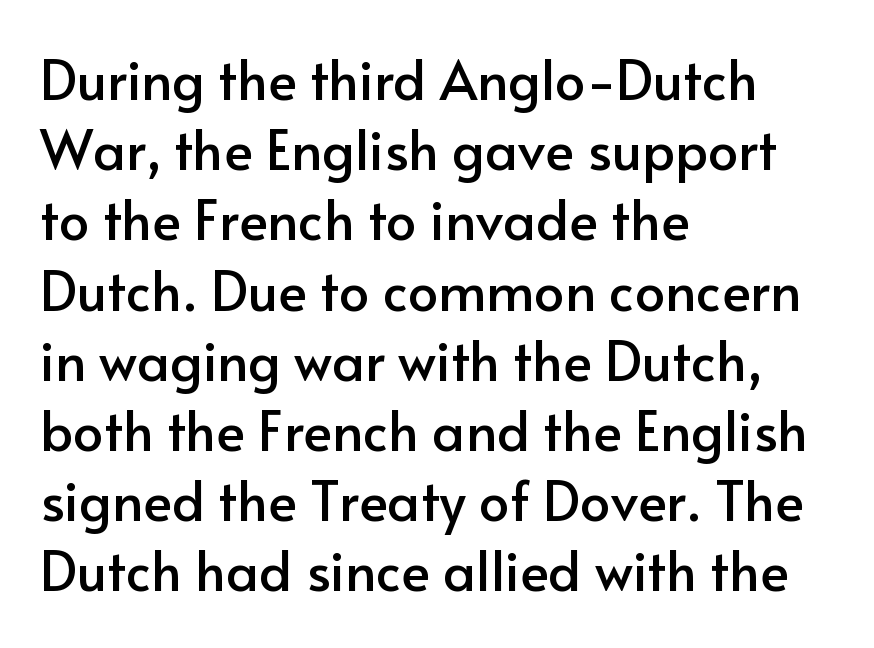
Q: Is the text italic (slanted)? A: No, it is upright.
Q: Is the typeface a serif or a sans-serif typeface? A: Sans-serif.
Q: Is the text underlined? A: No.
Q: How is the paragraph aligned? A: Left-aligned.
Q: Is the spacing between letters normal or unusually wide? A: Normal.
Q: Is the spacing between lines tight, normal or loose? A: Normal.
Q: Width (condensed, normal, or wide)? A: Normal.
Q: Stroke contrast? A: Low.
Q: x-height? A: Small.
Q: Monospaced? A: No.
